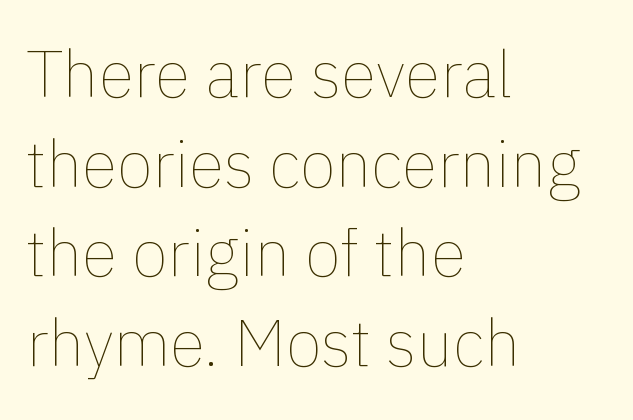
{"italic": "no", "bold": "no", "weight": "thin", "width": "normal", "stroke_contrast": "low", "x_height": "medium", "monospaced": "no", "underline": "no", "align": "left", "line_spacing": "normal", "line_spacing_ratio": 1.38, "letter_spacing": "normal", "letter_spacing_em": 0.0, "glyph_px": 65}
